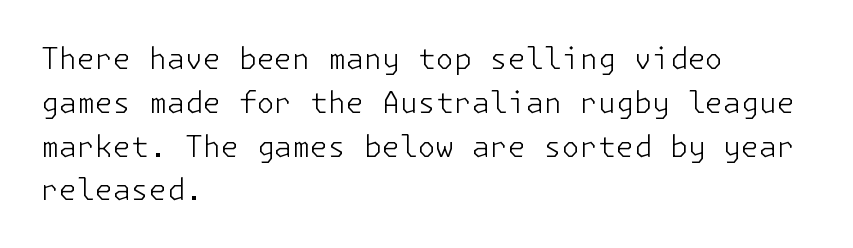
The image shows 29 px light sans-serif type, upright; set left-aligned, normal line spacing (1.51x), normal letter spacing, not underlined; low stroke contrast and a medium x-height.
